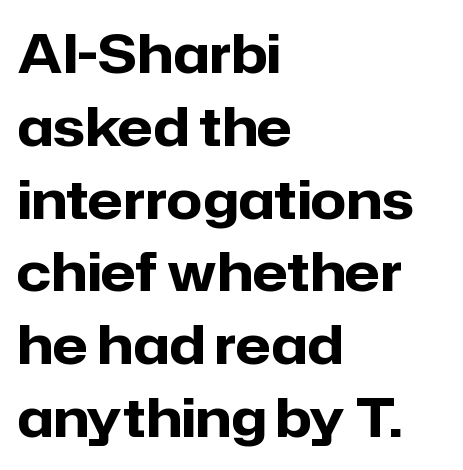
Lines of text with bare space underneath. Plenty of ink on the page — the face is bold. The letters sit at their default tracking, neither squeezed nor spread. This sample is left-justified, so line endings fall wherever the words run out. If you measured baseline to baseline, you'd find a middling distance. Nothing sits at the stroke ends, so this counts as sans-serif.
